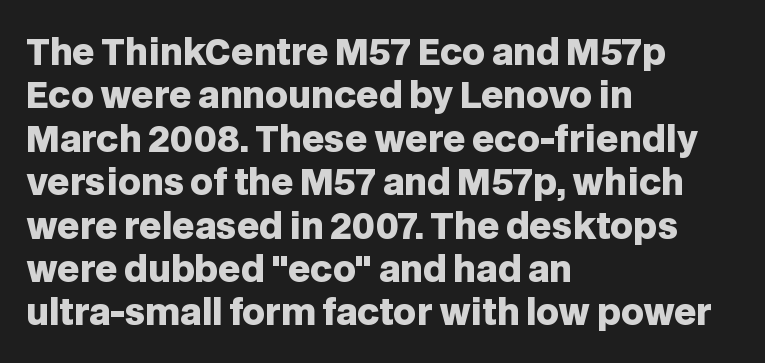
Caption: standard tracking, unaltered. A typesetter would call this proportional, since set widths differ per character. When letters stand straight like this, we call the style roman or upright. The passage shown is typeset with a sans-serif family. Every row of glyphs begins at an identical x-position on the left. Underlining? Definitely not there.
